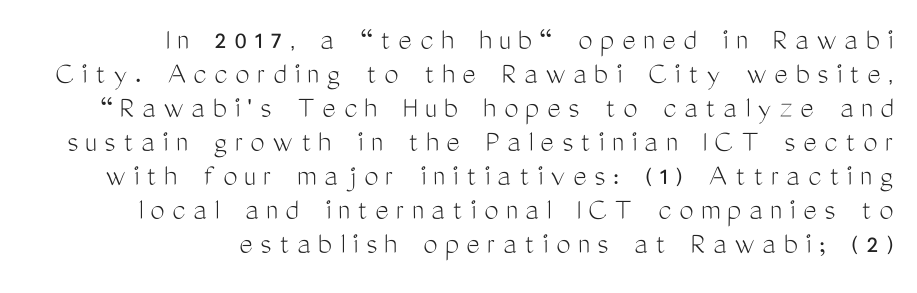
{"serif": "no", "italic": "no", "bold": "no", "weight": "light", "width": "condensed", "stroke_contrast": "medium", "x_height": "medium", "monospaced": "no", "underline": "no", "align": "right", "line_spacing": "tight", "line_spacing_ratio": 1.06, "letter_spacing": "wide", "letter_spacing_em": 0.24, "glyph_px": 32}
